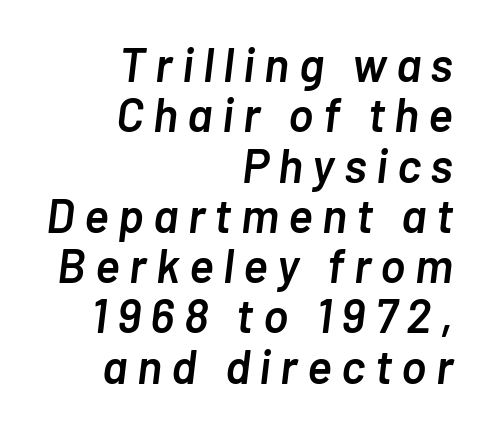
Designer's note — italics engaged. Short and long lines alike share a common ending point at right. Do the characters align in a grid? No, the font is proportional. A typesetter would call this leading minimal, almost set solid.
